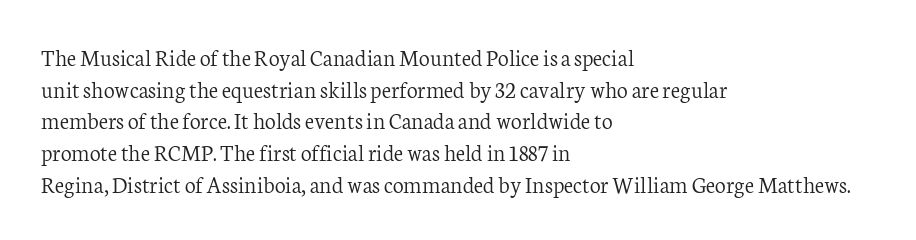
The image shows 24 px text type, upright; set left-aligned, normal line spacing (1.32x), normal letter spacing, not underlined.
